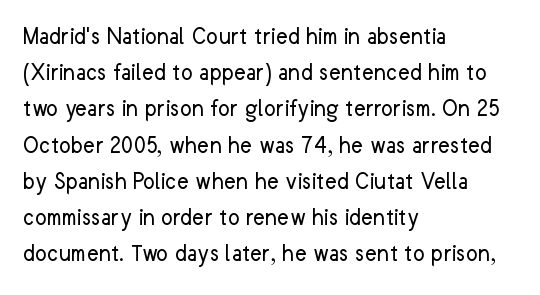
The image shows 25 px text type, upright; set left-aligned, normal line spacing (1.45x), normal letter spacing, not underlined.
